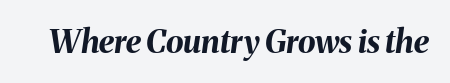
{"italic": "yes", "lean": "right", "slant_degrees": 8, "bold": "yes", "weight": "bold", "width": "normal", "stroke_contrast": "medium", "x_height": "medium", "monospaced": "no", "underline": "no", "letter_spacing": "normal", "letter_spacing_em": 0.0, "glyph_px": 32}
